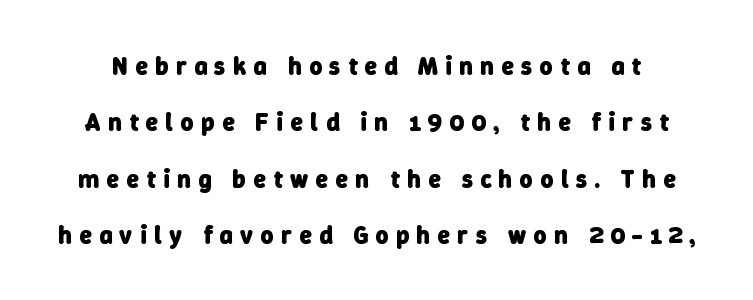
Q: Is the text bold? A: Yes.
Q: Is the text underlined? A: No.
Q: Is the spacing between letters normal or unusually wide? A: Unusually wide.
Q: Is the spacing between lines tight, normal or loose? A: Loose.
